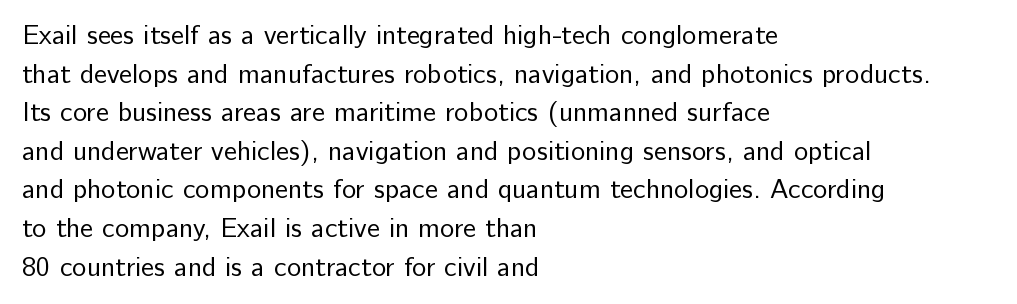
Stroke thickness stays within the range of a standard reading face or lighter. Notice how descenders clear the ascenders below comfortably — that's standard leading. There is no visible air inserted between adjacent glyphs. Casual observation: everything's shoved over to the left. The specimen omits any rule beneath the text block's lines. The letters stand straight up with perfectly vertical stems.
